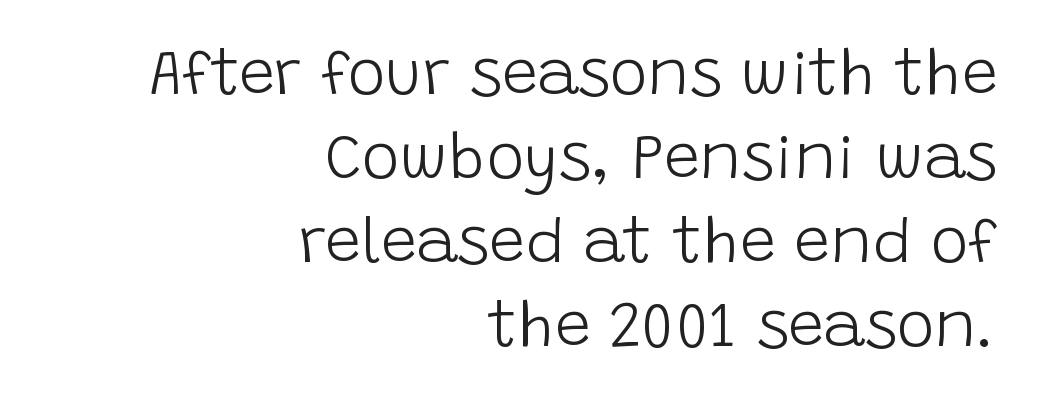
Q: Is the text bold? A: No.
Q: Is the text italic (slanted)? A: No, it is upright.
Q: Is the typeface a serif or a sans-serif typeface? A: Sans-serif.
Q: Is the text underlined? A: No.
Q: How is the paragraph aligned? A: Right-aligned.
Q: Is the spacing between letters normal or unusually wide? A: Normal.
Q: Is the spacing between lines tight, normal or loose? A: Normal.
Q: Width (condensed, normal, or wide)? A: Normal.
Q: Stroke contrast? A: Low.
Q: x-height? A: Large.
Q: Monospaced? A: No.
